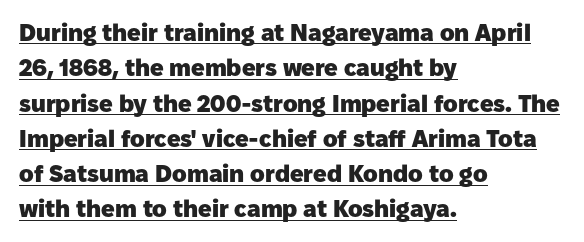
The image shows 24 px bold type, upright; set left-aligned, normal line spacing (1.47x), normal letter spacing, underlined.
